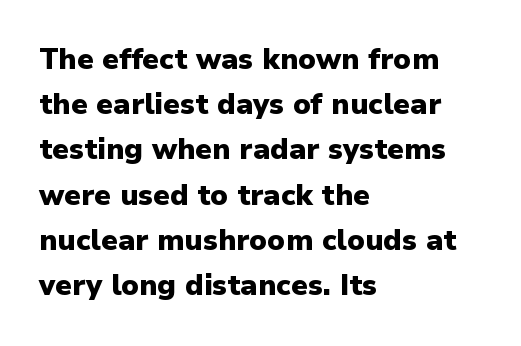
Q: Is the text bold? A: Yes.
Q: Is the text italic (slanted)? A: No, it is upright.
Q: Is the typeface a serif or a sans-serif typeface? A: Sans-serif.
Q: Is the text underlined? A: No.
Q: How is the paragraph aligned? A: Left-aligned.
Q: Is the spacing between letters normal or unusually wide? A: Normal.
Q: Is the spacing between lines tight, normal or loose? A: Normal.
Q: Width (condensed, normal, or wide)? A: Normal.
Q: Stroke contrast? A: Low.
Q: x-height? A: Medium.
Q: Monospaced? A: No.
